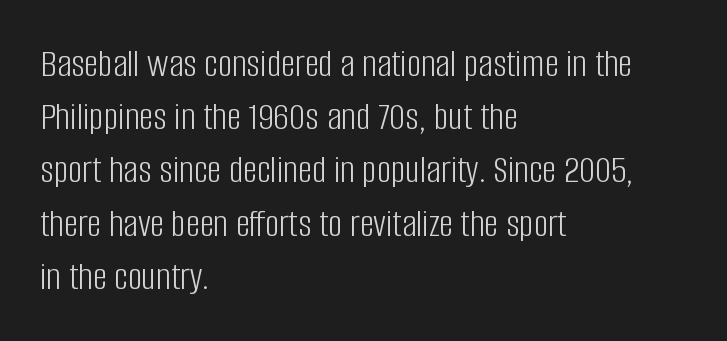
Q: Is the text bold? A: No.
Q: Is the text italic (slanted)? A: No, it is upright.
Q: Is the typeface a serif or a sans-serif typeface? A: Sans-serif.
Q: Is the text underlined? A: No.
Q: How is the paragraph aligned? A: Left-aligned.
Q: Is the spacing between letters normal or unusually wide? A: Normal.
Q: Is the spacing between lines tight, normal or loose? A: Normal.
Q: Width (condensed, normal, or wide)? A: Condensed.
Q: Stroke contrast? A: Low.
Q: x-height? A: Large.
Q: Monospaced? A: No.
